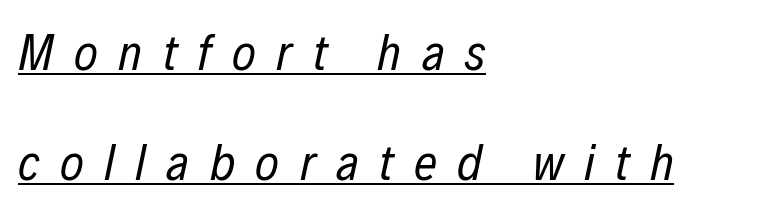
Q: Is the text bold? A: No.
Q: Is the text italic (slanted)? A: Yes, it leans right by about 12 degrees.
Q: Is the text underlined? A: Yes.
Q: How is the paragraph aligned? A: Left-aligned.
Q: Is the spacing between letters normal or unusually wide? A: Unusually wide.
Q: Is the spacing between lines tight, normal or loose? A: Loose.
Q: Width (condensed, normal, or wide)? A: Condensed.
Q: Stroke contrast? A: Low.
Q: x-height? A: Medium.
Q: Monospaced? A: No.
